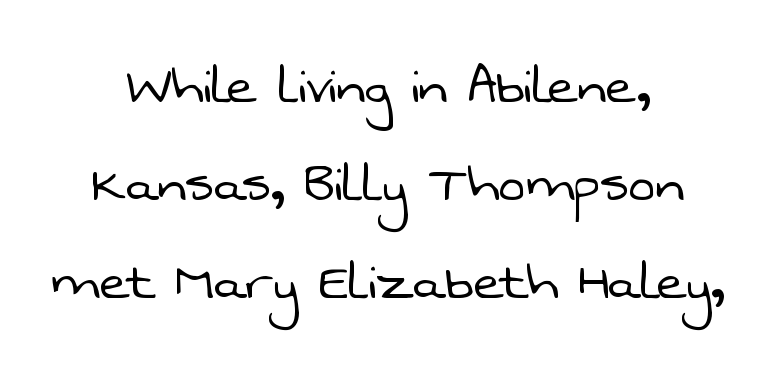
The font sits on the lighter half of the weight spectrum, regular included. Spacing between characters is what you'd get straight out of the box. Summary of vertical rhythm: regular, with standard interline spacing. Spacing verdict: proportional, widths tailored to each character. Check where the strokes stop: nothing finishes them off — pure sans.
